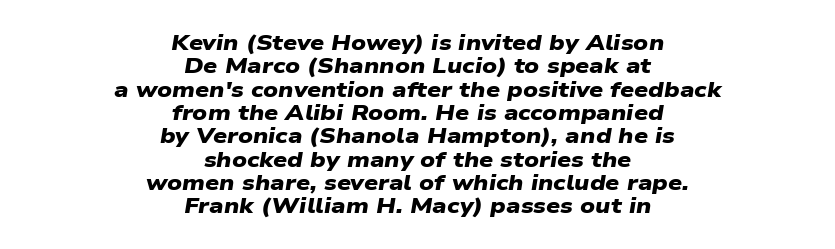
Nobody drew a line under any word here. Thick stems and heavy bowls — unmistakably bold. Does extra space separate the letters? No, they use regular spacing. This sample trades vertical openness for compactness between lines.
